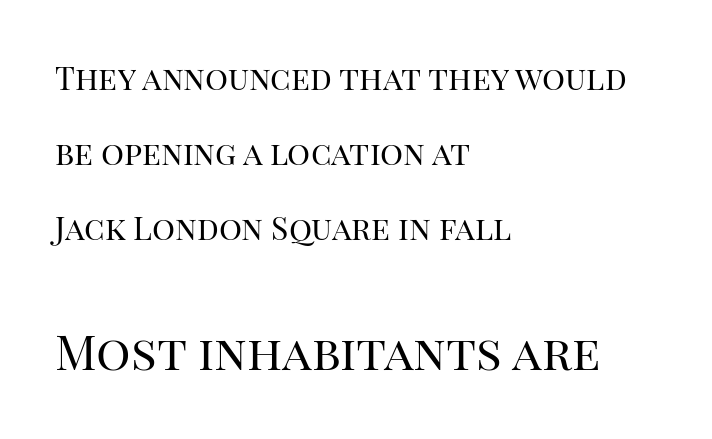
{"serif": "yes", "italic": "no", "bold": "no", "weight": "regular", "width": "normal", "stroke_contrast": "high", "x_height": "large", "monospaced": "no", "underline": "no", "align": "left", "line_spacing": "loose", "line_spacing_ratio": 2.34, "letter_spacing": "normal", "letter_spacing_em": 0.0, "larger_block": "second", "size_ratio": 1.5, "glyph_px": 48}
